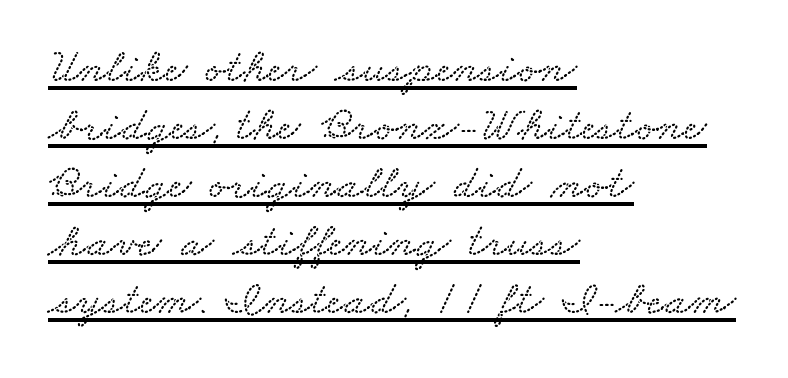
Q: Is the text underlined? A: Yes.
Q: How is the paragraph aligned? A: Left-aligned.
Q: Is the spacing between letters normal or unusually wide? A: Normal.
Q: Width (condensed, normal, or wide)? A: Wide.
Q: Stroke contrast? A: Low.
Q: x-height? A: Small.
Q: Monospaced? A: No.
